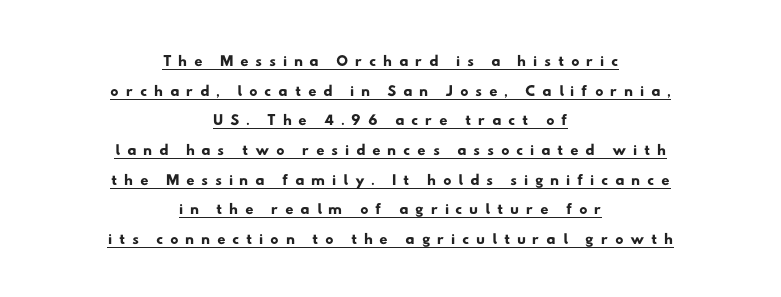
{"underline": "yes", "align": "center", "line_spacing": "normal", "line_spacing_ratio": 1.29, "letter_spacing": "wide", "letter_spacing_em": 0.29, "glyph_px": 23}
